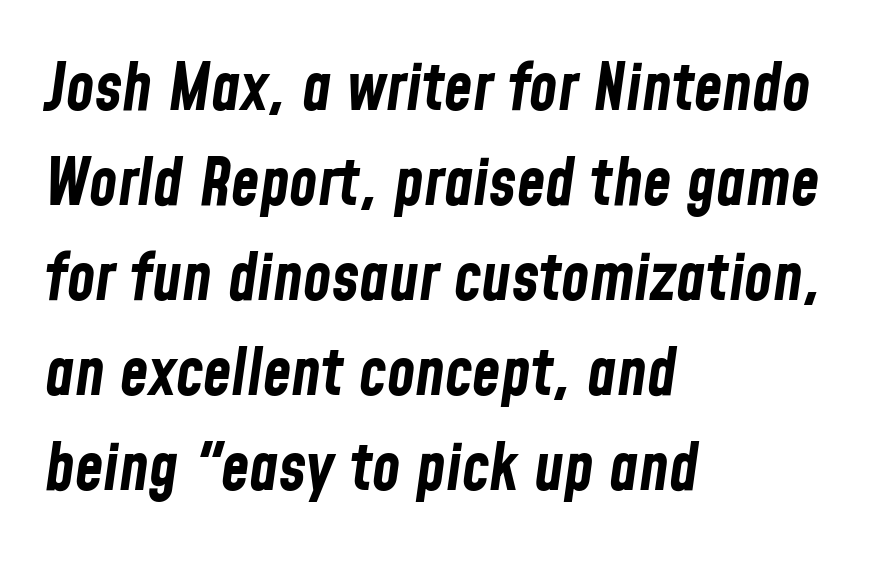
The image shows 65 px bold, condensed type, italic (leaning right); set left-aligned, normal line spacing (1.46x), normal letter spacing, not underlined; low stroke contrast and a medium x-height.
